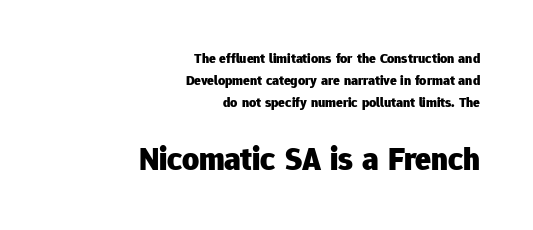
Q: Is the text bold? A: Yes.
Q: Is the text italic (slanted)? A: No, it is upright.
Q: Is the typeface a serif or a sans-serif typeface? A: Sans-serif.
Q: Is the text underlined? A: No.
Q: How is the paragraph aligned? A: Right-aligned.
Q: Is the spacing between letters normal or unusually wide? A: Normal.
Q: Is the spacing between lines tight, normal or loose? A: Normal.
Q: Which block of text is set in a larger size, the first (top) or the second (bottom)? A: The second (bottom) one.
Q: Width (condensed, normal, or wide)? A: Normal.
Q: Stroke contrast? A: Low.
Q: x-height? A: Medium.
Q: Monospaced? A: No.
